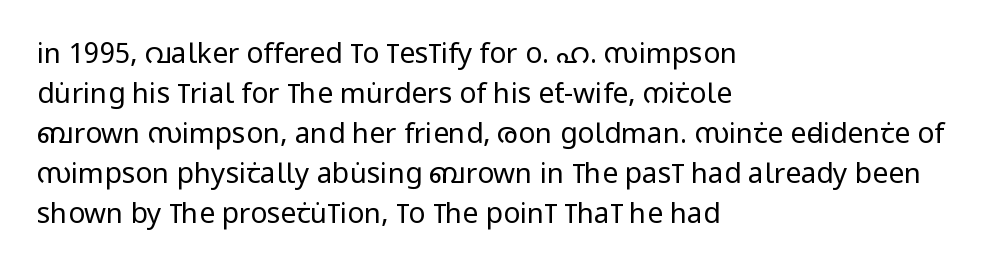
{"serif": "no", "italic": "no", "bold": "no", "weight": "regular", "width": "condensed", "stroke_contrast": "low", "x_height": "large", "monospaced": "no", "underline": "no", "align": "left", "line_spacing": "normal", "line_spacing_ratio": 1.43, "letter_spacing": "normal", "letter_spacing_em": 0.0, "glyph_px": 28}
